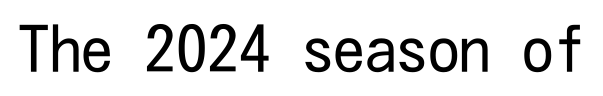
No extra tracking has been applied to these lines. What kind of face is this? One without serifs — a sans. The specimen reads as upright at a glance. The weight tops out at a normal text grade.
